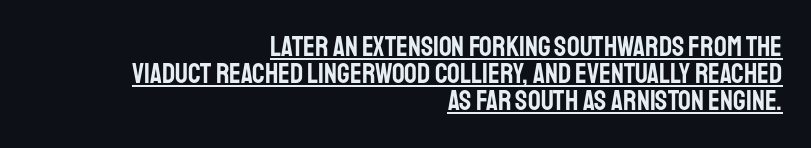
The image shows 28 px condensed sans-serif type, upright; set right-aligned, tight line spacing (0.96x), normal letter spacing, underlined; low stroke contrast and a large x-height.
